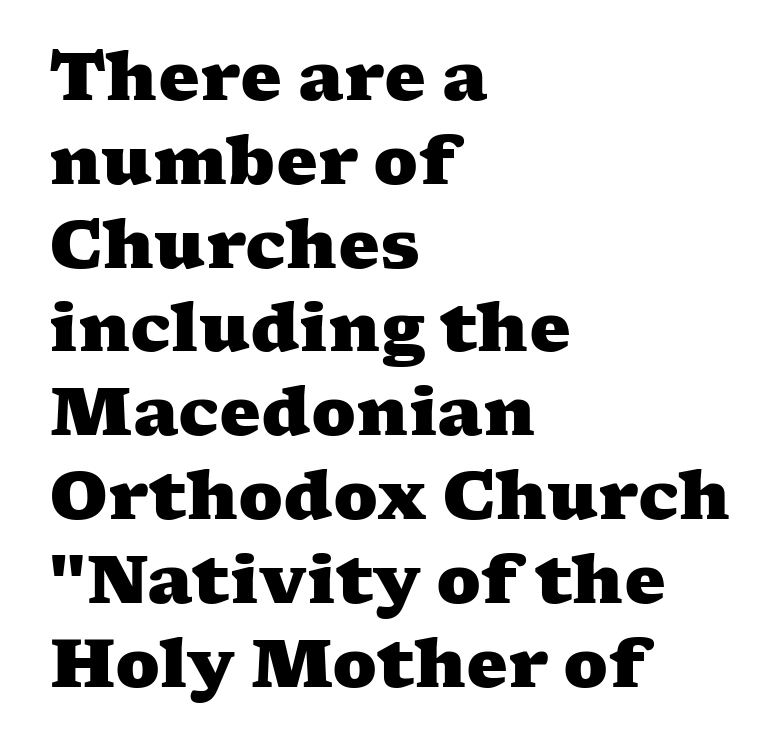
The image shows 66 px heavy, wide serif type; set left-aligned, normal line spacing (1.27x), normal letter spacing, not underlined; medium stroke contrast and a medium x-height.
